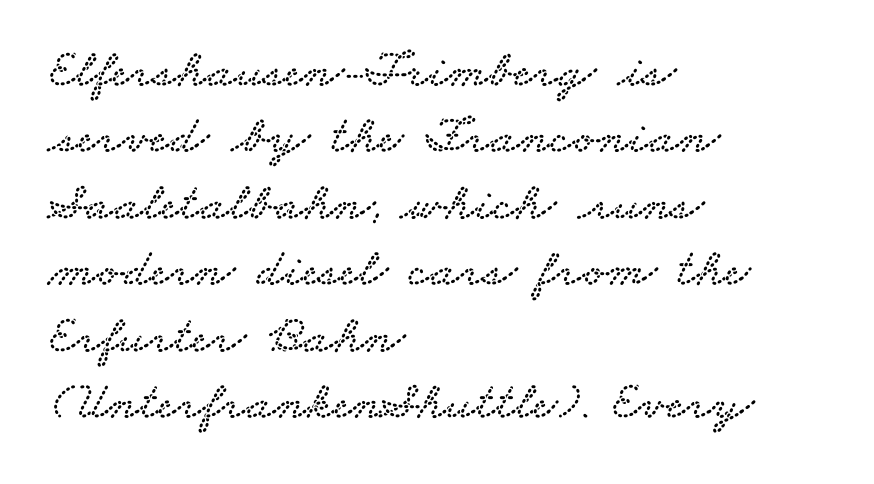
The image shows 54 px wide type; set left-aligned, line spacing 1.23x, normal letter spacing, not underlined; low stroke contrast and a small x-height.
